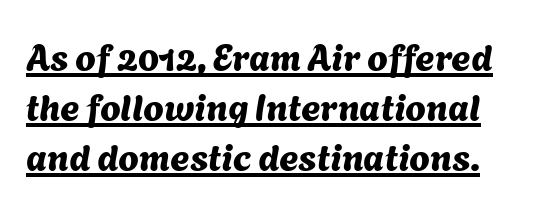
{"serif": "no", "width": "normal", "stroke_contrast": "medium", "x_height": "medium", "monospaced": "no", "underline": "yes", "line_spacing": "normal", "line_spacing_ratio": 1.35, "letter_spacing": "normal", "letter_spacing_em": 0.0, "glyph_px": 37}
